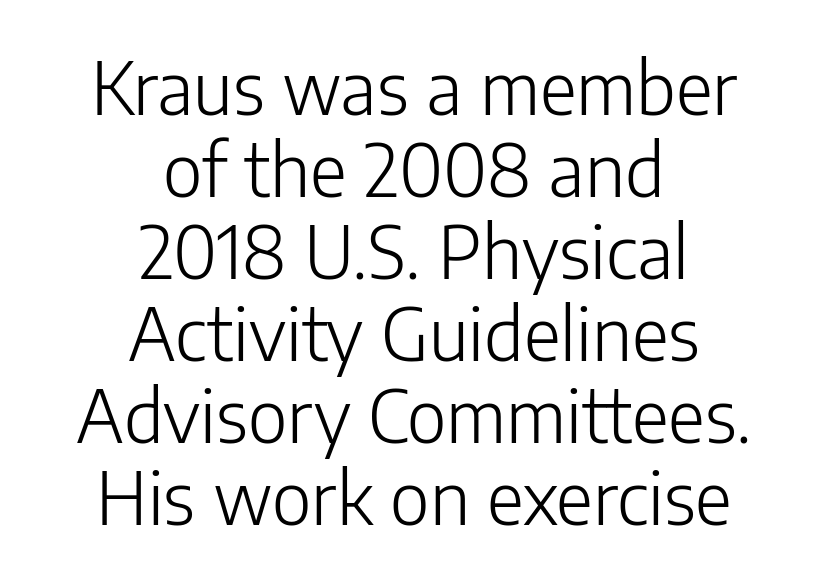
{"serif": "no", "italic": "no", "bold": "no", "weight": "light", "width": "normal", "stroke_contrast": "low", "x_height": "medium", "monospaced": "no", "underline": "no", "align": "center", "line_spacing": "tight", "line_spacing_ratio": 1.14, "letter_spacing": "normal", "letter_spacing_em": 0.0, "glyph_px": 72}
